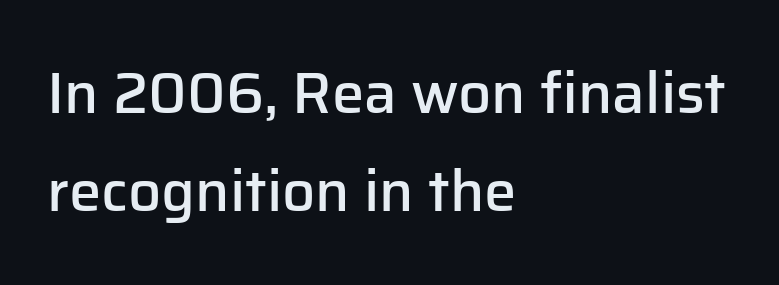
The image shows 58 px semibold sans-serif type, upright; set left-aligned, normal line spacing (1.69x), normal letter spacing, not underlined; low stroke contrast and a medium x-height.
